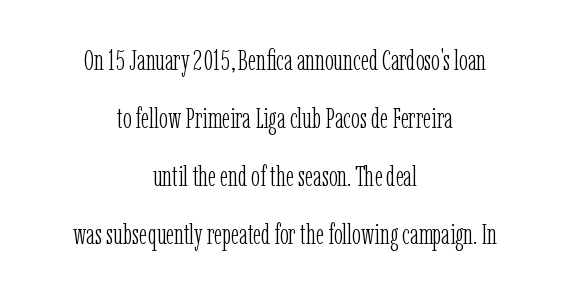
{"serif": "yes", "italic": "no", "bold": "no", "weight": "light", "width": "condensed", "stroke_contrast": "low", "x_height": "medium", "monospaced": "no", "underline": "no", "align": "center", "line_spacing": "loose", "line_spacing_ratio": 2.0, "letter_spacing": "normal", "letter_spacing_em": 0.0, "glyph_px": 29}
